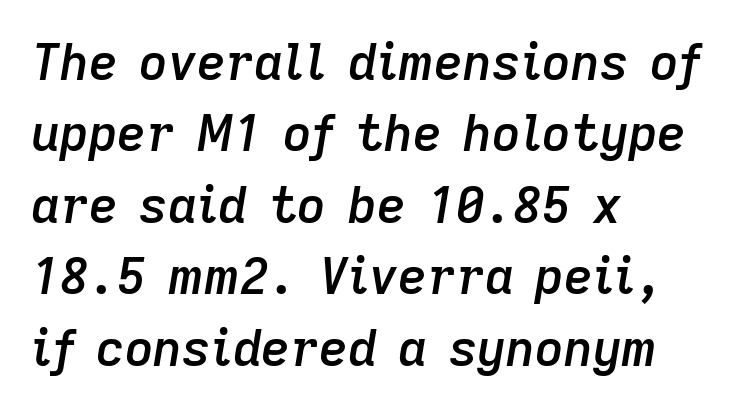
{"italic": "yes", "lean": "right", "slant_degrees": 9, "bold": "semi", "weight": "semibold", "width": "normal", "stroke_contrast": "low", "x_height": "medium", "monospaced": "no", "underline": "no", "align": "left", "line_spacing": "normal", "line_spacing_ratio": 1.43, "letter_spacing": "normal", "letter_spacing_em": 0.0, "glyph_px": 50}
